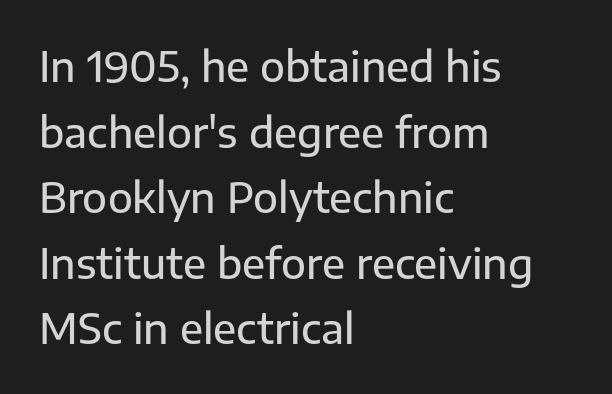
Q: Is the text italic (slanted)? A: No, it is upright.
Q: Is the typeface a serif or a sans-serif typeface? A: Sans-serif.
Q: Is the text underlined? A: No.
Q: How is the paragraph aligned? A: Left-aligned.
Q: Is the spacing between letters normal or unusually wide? A: Normal.
Q: Is the spacing between lines tight, normal or loose? A: Normal.
Q: Width (condensed, normal, or wide)? A: Normal.
Q: Stroke contrast? A: Low.
Q: x-height? A: Medium.
Q: Monospaced? A: No.
